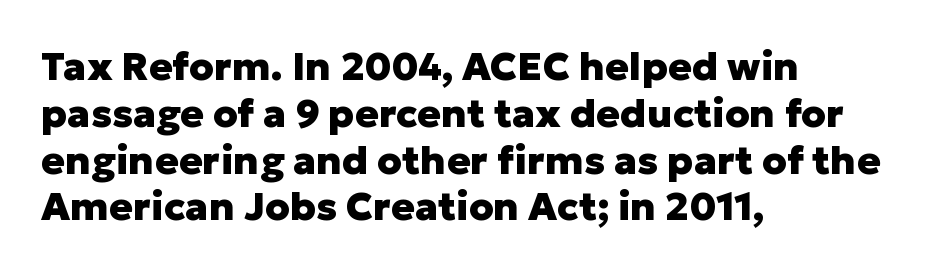
Q: Is the text bold? A: Yes.
Q: Is the text italic (slanted)? A: No, it is upright.
Q: Is the typeface a serif or a sans-serif typeface? A: Sans-serif.
Q: Is the text underlined? A: No.
Q: How is the paragraph aligned? A: Left-aligned.
Q: Is the spacing between letters normal or unusually wide? A: Normal.
Q: Width (condensed, normal, or wide)? A: Normal.
Q: Stroke contrast? A: Low.
Q: x-height? A: Medium.
Q: Monospaced? A: No.
